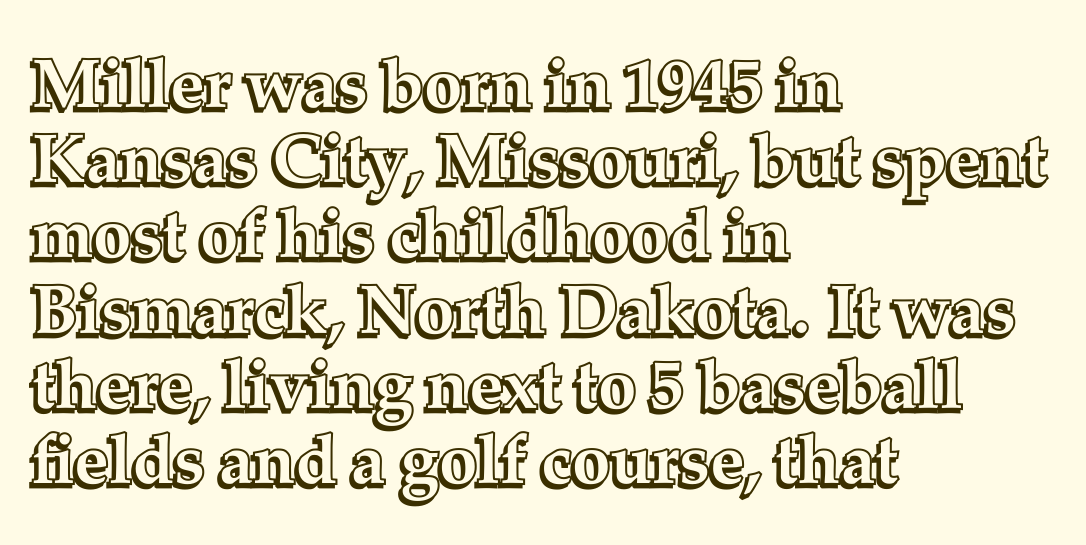
{"italic": "no", "width": "normal", "x_height": "medium", "monospaced": "no", "underline": "no", "align": "left", "line_spacing": "tight", "line_spacing_ratio": 1.09, "letter_spacing": "normal", "letter_spacing_em": 0.0, "glyph_px": 69}
